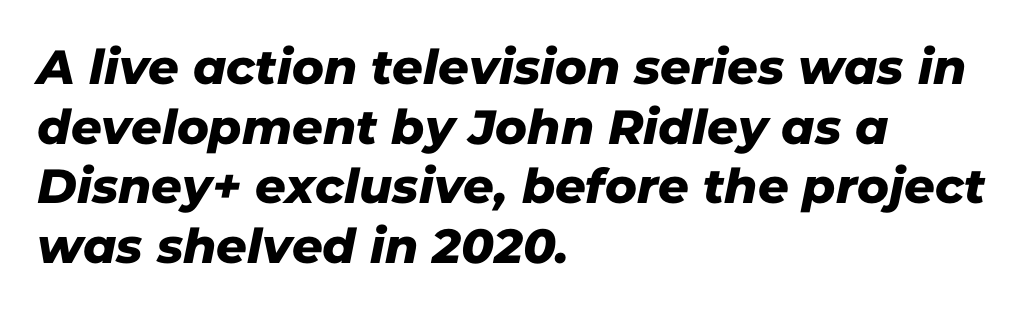
Clear beneath every line of the passage. The glyphs in this specimen are sans serif. Every row of glyphs begins at an identical x-position on the left. Looks like regular typesetting: each glyph gets only the width it needs.
